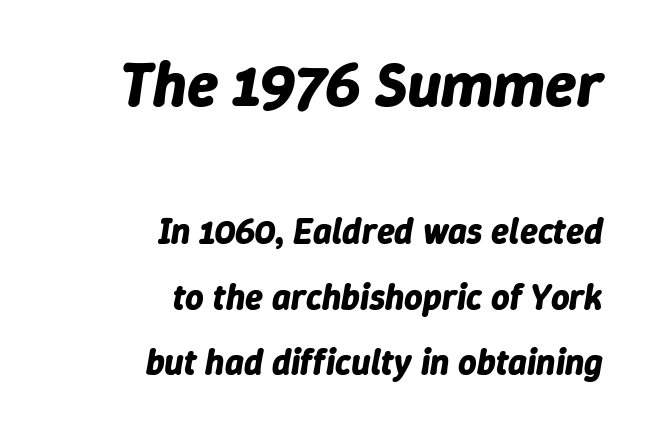
Q: Is the text bold? A: Yes.
Q: Is the text italic (slanted)? A: Yes, it leans right by about 9 degrees.
Q: Is the text underlined? A: No.
Q: How is the paragraph aligned? A: Right-aligned.
Q: Is the spacing between letters normal or unusually wide? A: Normal.
Q: Which block of text is set in a larger size, the first (top) or the second (bottom)? A: The first (top) one.
Q: Width (condensed, normal, or wide)? A: Normal.
Q: Stroke contrast? A: Low.
Q: x-height? A: Medium.
Q: Monospaced? A: No.
